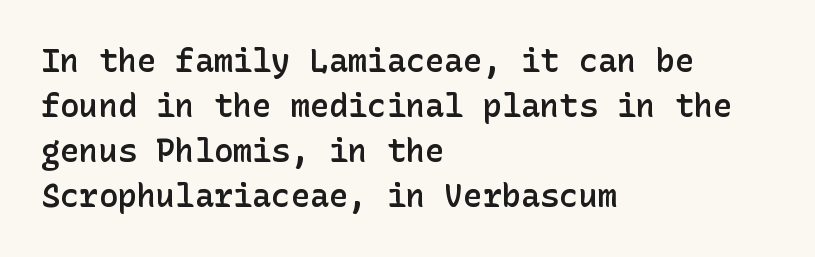
{"serif": "no", "italic": "no", "bold": "semi", "weight": "semibold", "width": "normal", "stroke_contrast": "low", "x_height": "medium", "underline": "no", "align": "left", "line_spacing": "normal", "line_spacing_ratio": 1.41, "letter_spacing": "normal", "letter_spacing_em": 0.0, "glyph_px": 32}
